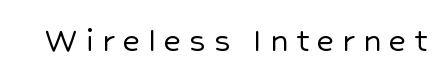
{"serif": "no", "italic": "no", "width": "normal", "stroke_contrast": "low", "x_height": "medium", "monospaced": "no", "underline": "no", "letter_spacing": "wide", "letter_spacing_em": 0.21, "glyph_px": 37}
